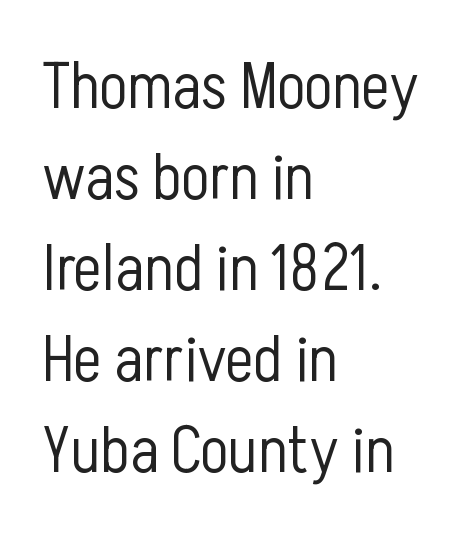
Q: Is the text bold? A: No.
Q: Is the text italic (slanted)? A: No, it is upright.
Q: Is the typeface a serif or a sans-serif typeface? A: Sans-serif.
Q: Is the text underlined? A: No.
Q: How is the paragraph aligned? A: Left-aligned.
Q: Is the spacing between letters normal or unusually wide? A: Normal.
Q: Is the spacing between lines tight, normal or loose? A: Normal.
Q: Width (condensed, normal, or wide)? A: Condensed.
Q: Stroke contrast? A: Low.
Q: x-height? A: Medium.
Q: Monospaced? A: No.
